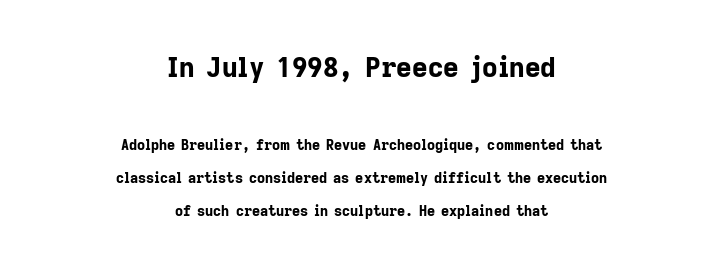
{"italic": "no", "bold": "yes", "underline": "no", "align": "center", "line_spacing": "loose", "line_spacing_ratio": 2.38, "letter_spacing": "normal", "letter_spacing_em": 0.0, "larger_block": "first", "size_ratio": 1.93, "glyph_px": 27}
